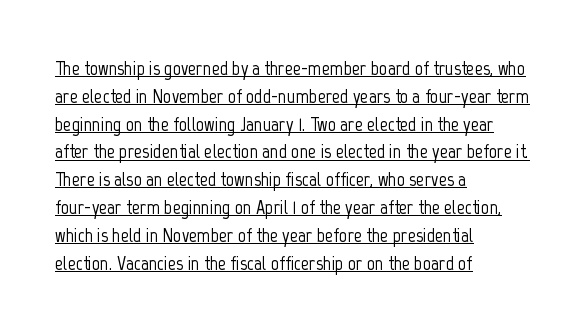
Q: Is the text italic (slanted)? A: No, it is upright.
Q: Is the text underlined? A: Yes.
Q: How is the paragraph aligned? A: Left-aligned.
Q: Is the spacing between letters normal or unusually wide? A: Normal.
Q: Is the spacing between lines tight, normal or loose? A: Normal.
